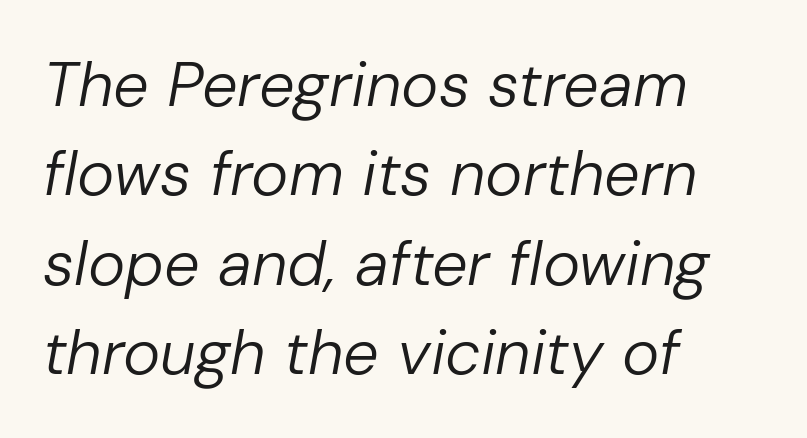
Q: Is the text bold? A: No.
Q: Is the text italic (slanted)? A: Yes, it leans right by about 10 degrees.
Q: Is the text underlined? A: No.
Q: How is the paragraph aligned? A: Left-aligned.
Q: Is the spacing between letters normal or unusually wide? A: Normal.
Q: Is the spacing between lines tight, normal or loose? A: Normal.
Q: Width (condensed, normal, or wide)? A: Normal.
Q: Stroke contrast? A: Low.
Q: x-height? A: Medium.
Q: Monospaced? A: No.
